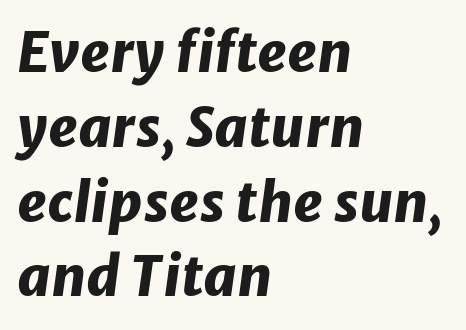
The image shows 55 px heavy type, italic (leaning right); set left-aligned, normal line spacing (1.36x), normal letter spacing, not underlined; low stroke contrast and a medium x-height.
